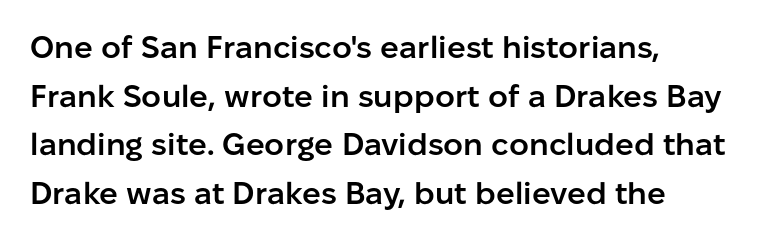
The image shows 31 px semibold sans-serif type, upright; set normal line spacing (1.57x), normal letter spacing, not underlined; low stroke contrast and a medium x-height.
